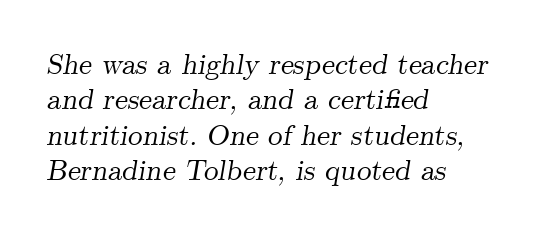
{"serif": "yes", "italic": "yes", "lean": "right", "slant_degrees": 9, "width": "normal", "stroke_contrast": "medium", "x_height": "small", "monospaced": "no", "underline": "no", "align": "left", "line_spacing_ratio": 1.22, "letter_spacing": "normal", "letter_spacing_em": 0.0, "glyph_px": 29}
